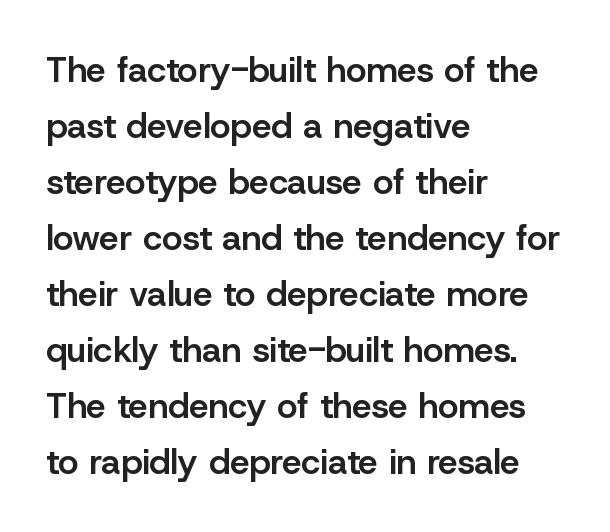
{"serif": "no", "italic": "no", "bold": "semi", "weight": "semibold", "width": "normal", "stroke_contrast": "low", "x_height": "medium", "monospaced": "no", "underline": "no", "align": "left", "line_spacing": "normal", "line_spacing_ratio": 1.6, "letter_spacing": "normal", "letter_spacing_em": 0.0, "glyph_px": 35}
